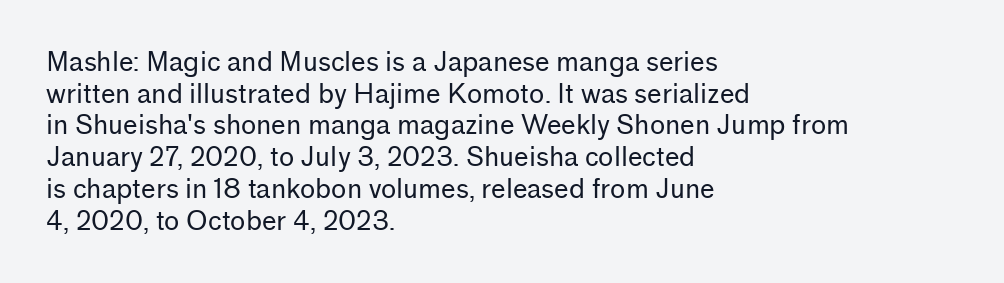
Nope, not italic — everything's standing straight. The font is comparable to plain body text, perhaps lighter. Inter-character spacing is left at the font's built-in metrics. The zone under the glyphs is completely vacant. These lines are set flush left with a ragged right edge.
